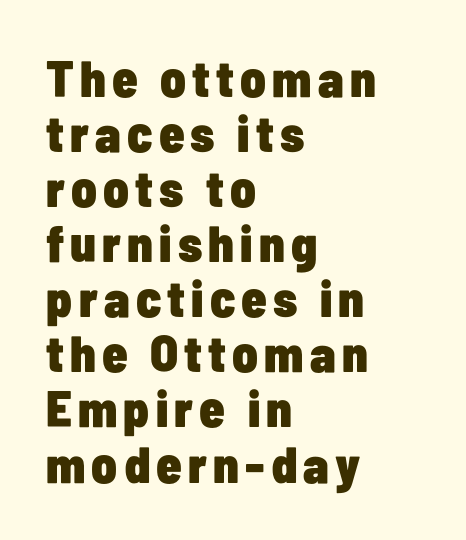
{"serif": "no", "italic": "no", "bold": "yes", "weight": "heavy", "width": "condensed", "stroke_contrast": "low", "x_height": "medium", "monospaced": "no", "underline": "no", "align": "left", "line_spacing": "tight", "line_spacing_ratio": 1.08, "glyph_px": 51}
